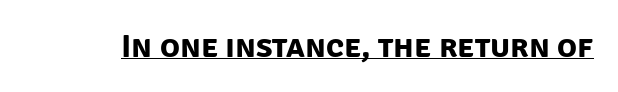
{"serif": "no", "bold": "yes", "weight": "bold", "width": "normal", "stroke_contrast": "low", "x_height": "large", "monospaced": "no", "underline": "yes", "letter_spacing": "normal", "letter_spacing_em": 0.0, "glyph_px": 33}
